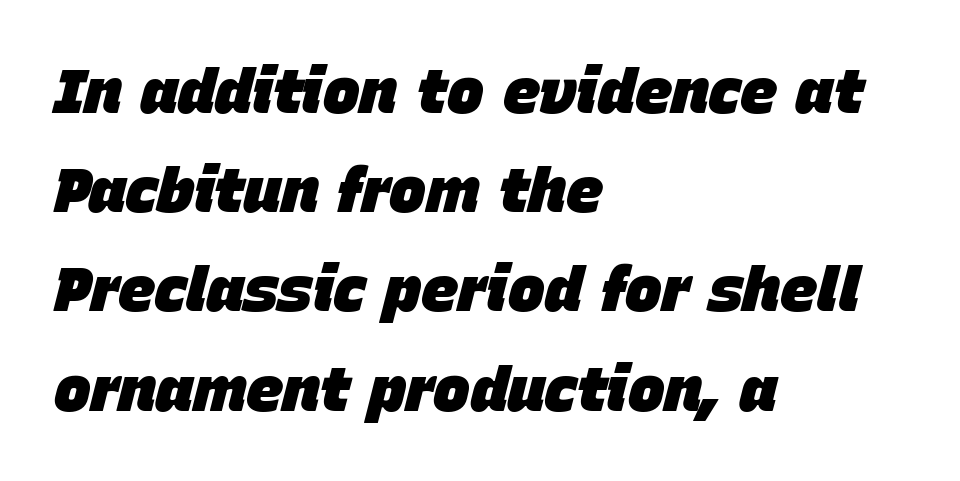
Italic: yes, the glyphs are oblique. If you drew a ruler down the left edge, every line would touch it. Compared with an ordinary text face, these strokes are far heavier — a full bold. Is this a fixed-width face? No — the glyphs have proportional, varying widths. The block of text has a typical density, with ordinary space between rows. Standard letterfit; no display-style spreading of the glyphs.
